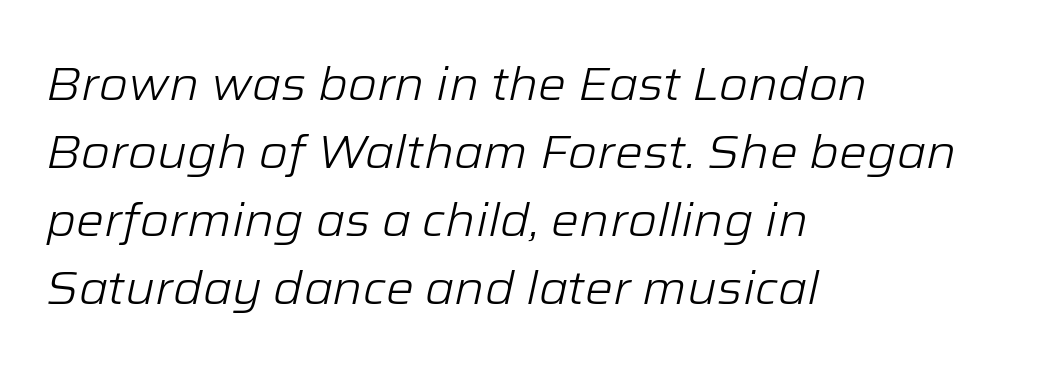
{"italic": "yes", "lean": "right", "slant_degrees": 12, "bold": "no", "weight": "light", "width": "normal", "stroke_contrast": "low", "x_height": "medium", "monospaced": "no", "underline": "no", "align": "left", "line_spacing": "normal", "line_spacing_ratio": 1.45, "letter_spacing": "normal", "letter_spacing_em": 0.0, "glyph_px": 47}
